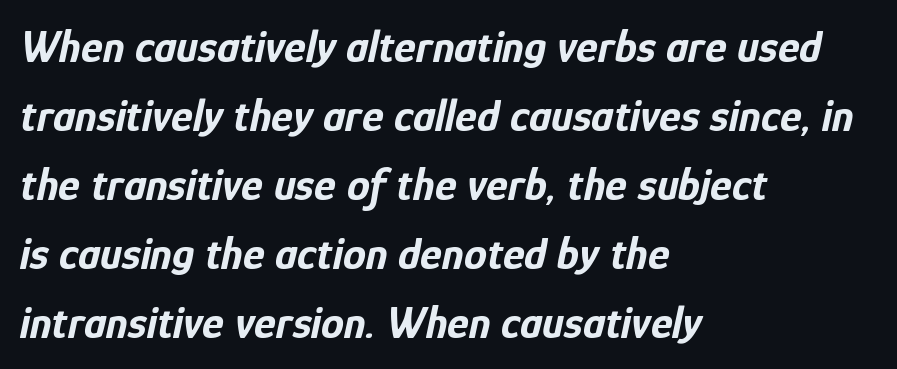
{"italic": "yes", "lean": "right", "slant_degrees": 12, "bold": "yes", "weight": "bold", "width": "condensed", "stroke_contrast": "low", "x_height": "medium", "monospaced": "no", "underline": "no", "align": "left", "line_spacing": "normal", "line_spacing_ratio": 1.5, "letter_spacing": "normal", "letter_spacing_em": 0.0, "glyph_px": 46}
